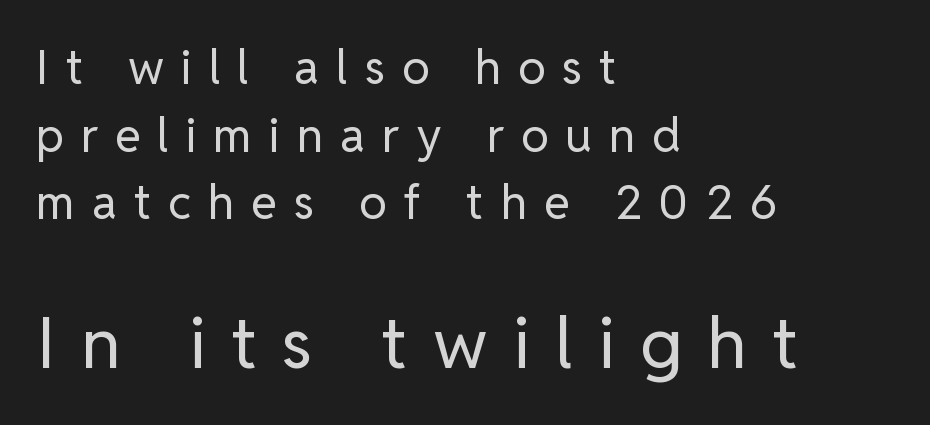
Letterform terminals end flat and unadorned throughout the passage. Heft: none added — not bold. A typesetter would call this proportional, since set widths differ per character. These lines are set flush left with a ragged right edge.
